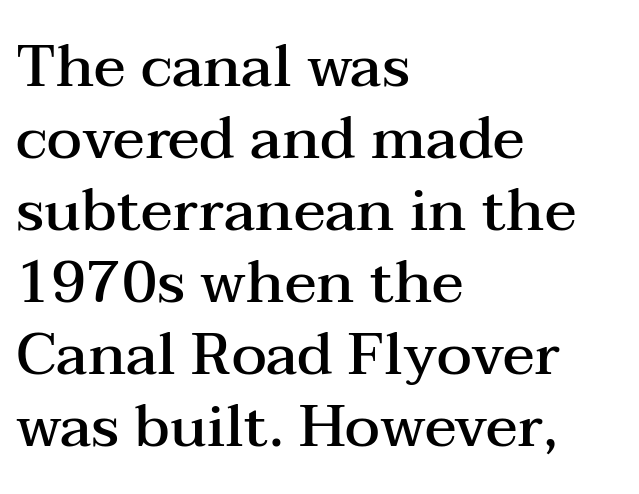
No word sits above an underline. I'd describe the lettering as semibold — firm but not a full bold. These lines were composed using upright roman letters. No extra tracking has been applied to these lines. Here the designer chose a conventional face with non-uniform glyph widths.
